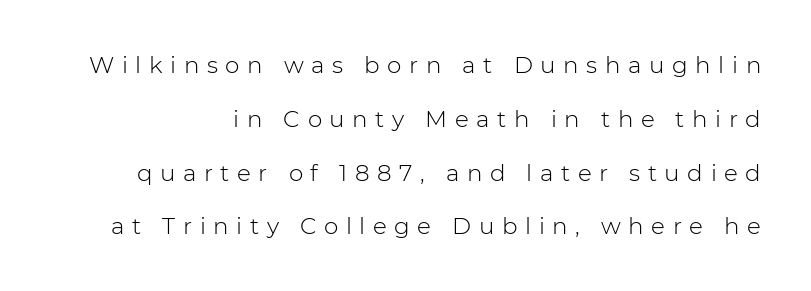
Q: Is the text bold? A: No.
Q: Is the text italic (slanted)? A: No, it is upright.
Q: Is the text underlined? A: No.
Q: Is the spacing between letters normal or unusually wide? A: Unusually wide.
Q: Is the spacing between lines tight, normal or loose? A: Loose.
